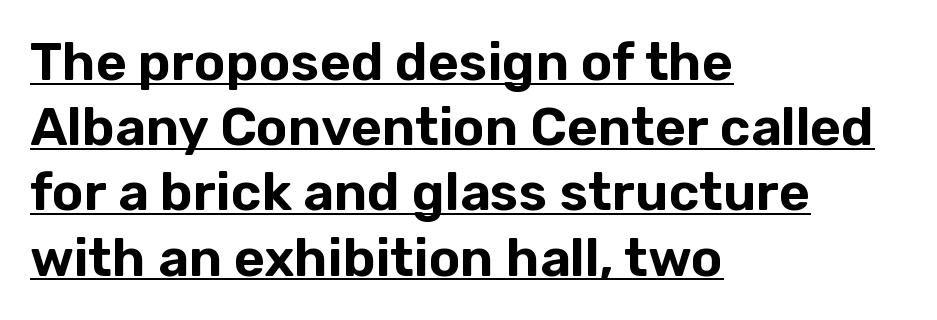
{"serif": "no", "italic": "no", "width": "normal", "stroke_contrast": "low", "x_height": "medium", "monospaced": "no", "underline": "yes", "align": "left", "line_spacing_ratio": 1.23, "letter_spacing": "normal", "letter_spacing_em": 0.0, "glyph_px": 53}
